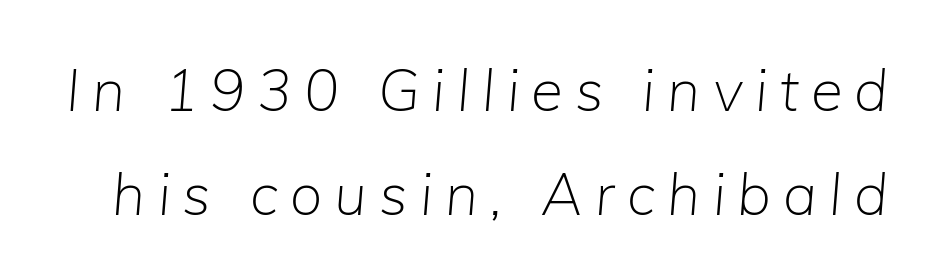
The image shows 58 px light type, italic (leaning right); set line spacing 1.79x, unusually wide letter spacing (+0.21 em), not underlined; low stroke contrast and a medium x-height.
